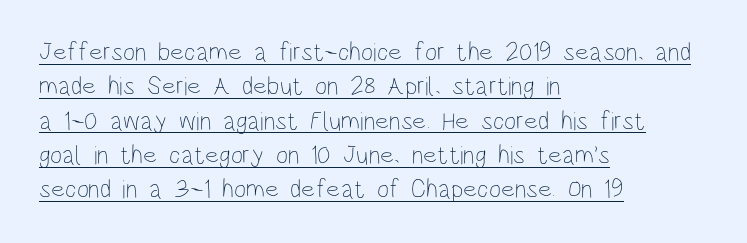
Q: Is the text bold? A: No.
Q: Is the text italic (slanted)? A: No, it is upright.
Q: Is the text underlined? A: Yes.
Q: How is the paragraph aligned? A: Left-aligned.
Q: Is the spacing between letters normal or unusually wide? A: Normal.
Q: Is the spacing between lines tight, normal or loose? A: Normal.
